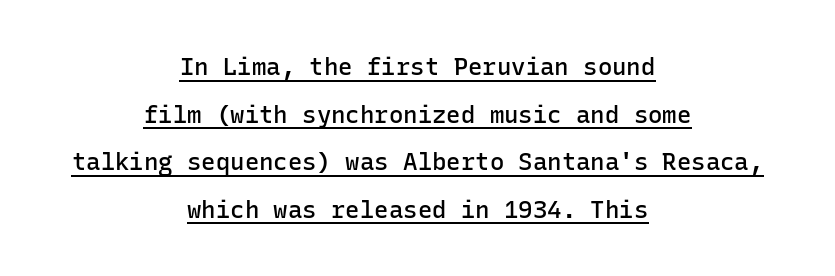
The image shows 24 px text type, upright; set centered, loose line spacing (1.98x), normal letter spacing, underlined.
